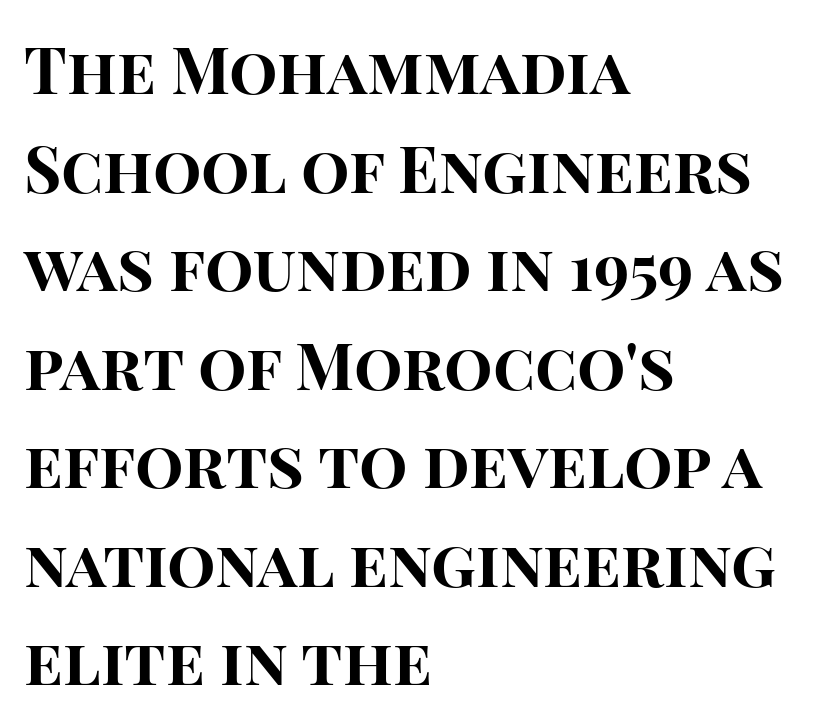
The lettering holds an erect, upright posture throughout. Quick note: underline off. Regular leading. Plenty of ink on the page — the face is bold.
